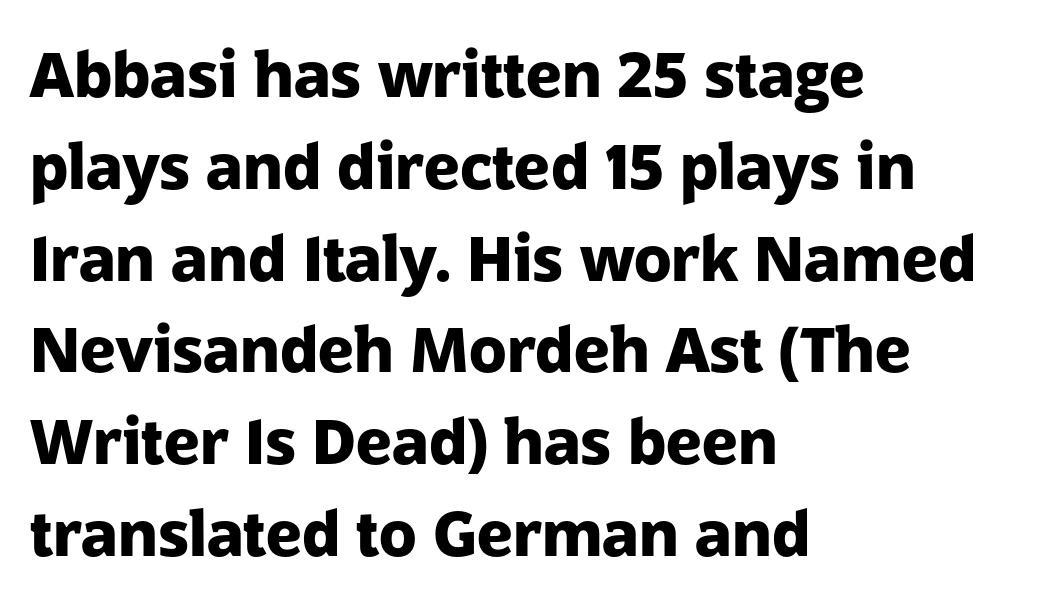
Q: Is the text bold? A: Yes.
Q: Is the text italic (slanted)? A: No, it is upright.
Q: Is the typeface a serif or a sans-serif typeface? A: Sans-serif.
Q: Is the text underlined? A: No.
Q: How is the paragraph aligned? A: Left-aligned.
Q: Is the spacing between letters normal or unusually wide? A: Normal.
Q: Is the spacing between lines tight, normal or loose? A: Normal.
Q: Width (condensed, normal, or wide)? A: Normal.
Q: Stroke contrast? A: Low.
Q: x-height? A: Medium.
Q: Monospaced? A: No.
